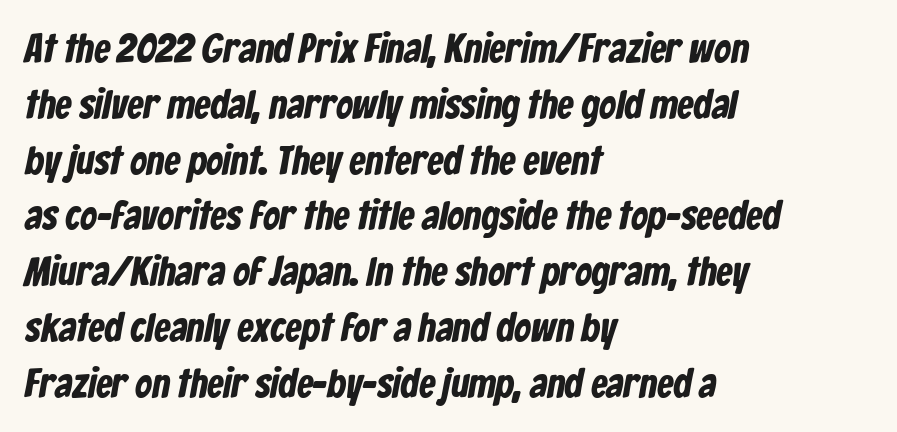
The compositor pushed each line to the left boundary. Character widths vary here, with narrow letters taking less room than wide ones. How are the letters spaced? Ordinarily, with no added tracking. Stroke terminals: plain, sans-serif.
